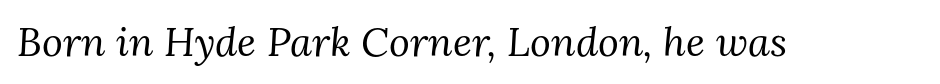
Does extra space separate the letters? No, they use regular spacing. Looks like regular typesetting: each glyph gets only the width it needs. The typography opts for an oblique posture over an upright one. The space directly below the letters is spotless. The characters are drawn with everyday or finer stroke widths.
